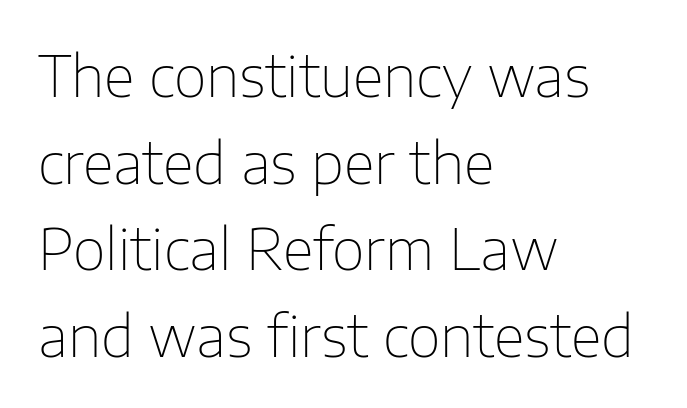
The image shows 57 px thin sans-serif type, upright; set left-aligned, normal line spacing (1.52x), normal letter spacing, not underlined; low stroke contrast and a medium x-height.
